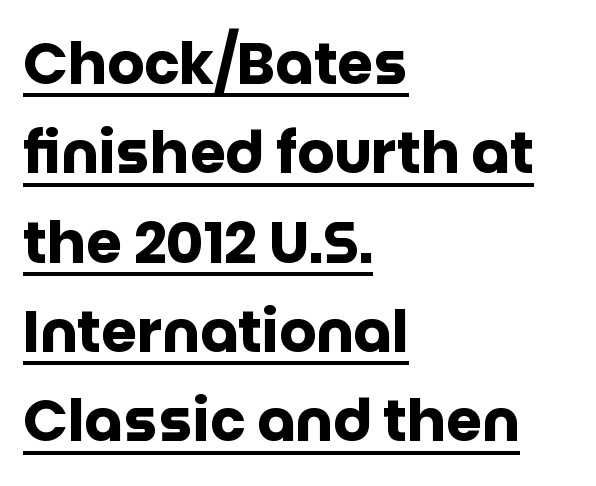
The image shows 58 px heavy sans-serif type, upright; set left-aligned, normal line spacing (1.54x), normal letter spacing, underlined; low stroke contrast and a large x-height.
